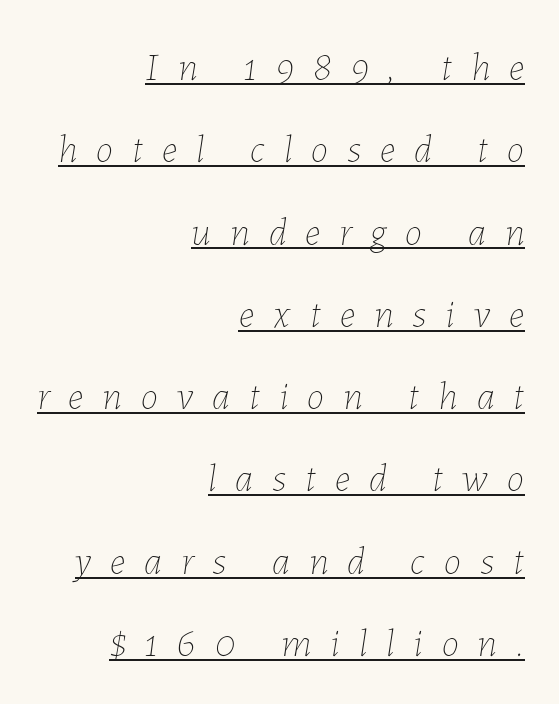
{"italic": "yes", "lean": "right", "slant_degrees": 7, "bold": "no", "weight": "thin", "width": "normal", "stroke_contrast": "low", "x_height": "medium", "monospaced": "no", "underline": "yes", "align": "right", "line_spacing": "loose", "line_spacing_ratio": 2.11, "letter_spacing": "wide", "letter_spacing_em": 0.49, "glyph_px": 39}
